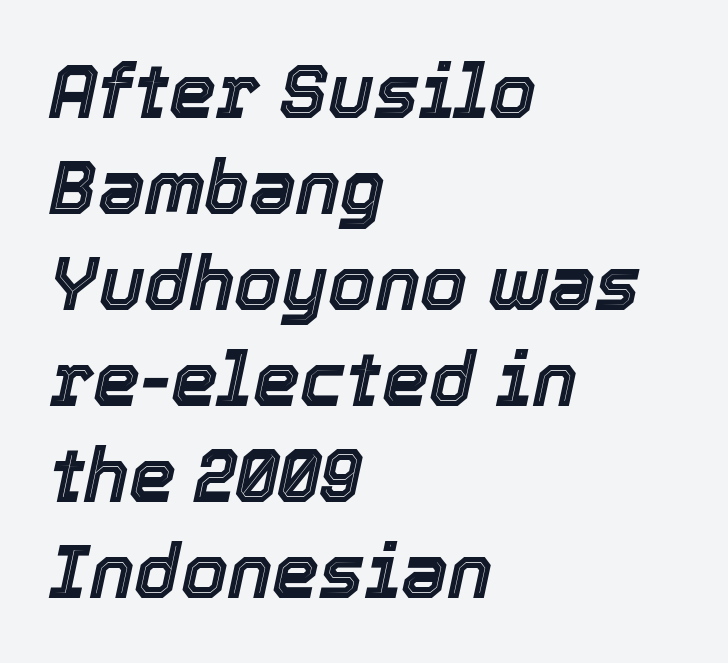
The image shows 75 px text type, italic (leaning right); set left-aligned, normal line spacing (1.28x), normal letter spacing, not underlined; a medium x-height.
